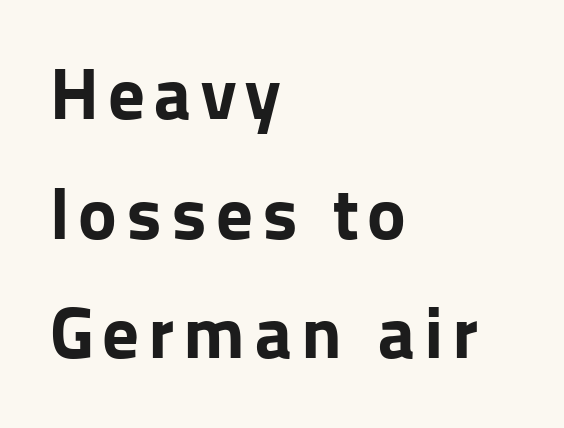
{"serif": "no", "italic": "no", "bold": "yes", "weight": "bold", "width": "normal", "stroke_contrast": "low", "x_height": "medium", "monospaced": "no", "underline": "no", "align": "left", "line_spacing": "normal", "line_spacing_ratio": 1.64, "glyph_px": 73}
